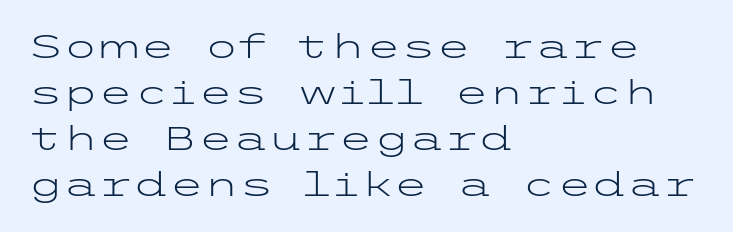
The image shows 32 px light, wide sans-serif type, upright; set left-aligned, normal line spacing (1.44x), normal letter spacing, not underlined; low stroke contrast and a medium x-height.
